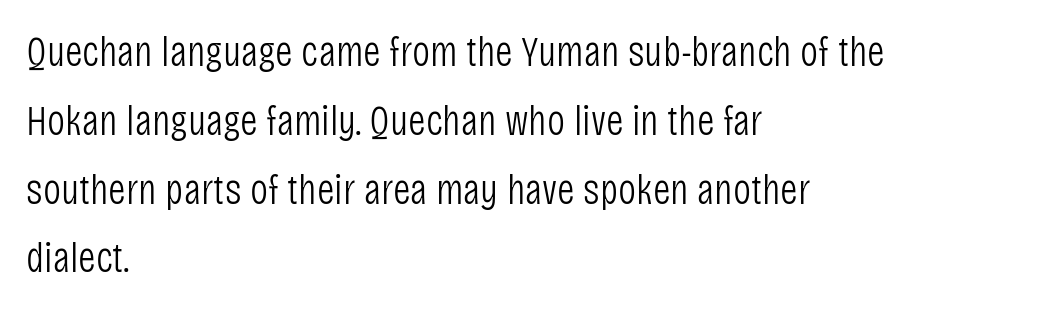
The image shows 43 px light, condensed sans-serif type, upright; set left-aligned, normal line spacing (1.6x), normal letter spacing, not underlined; low stroke contrast and a large x-height.
